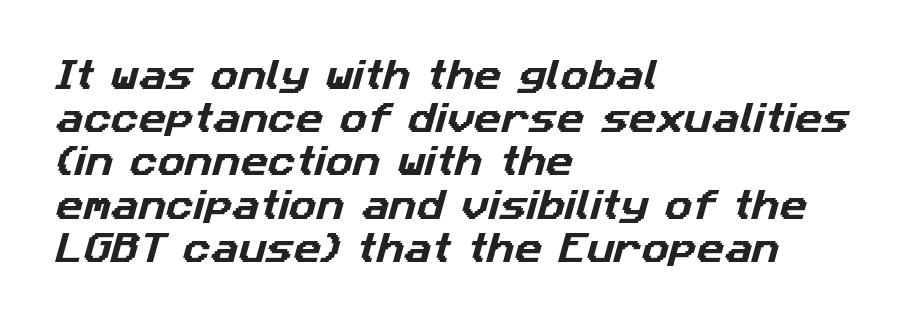
The image shows 34 px sans-serif type; set left-aligned, normal line spacing (1.27x), normal letter spacing, not underlined; low stroke contrast and a medium x-height.
